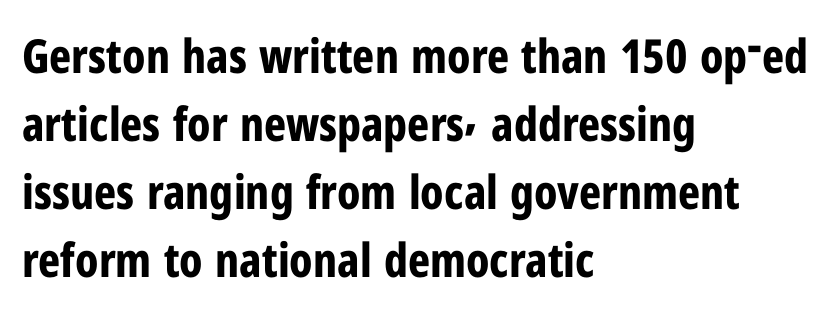
The zone under the glyphs is completely vacant. Quick note: interline space is typical. No italicization has been applied; the sample stays upright. Glyph-to-glyph distance matches everyday printed text. The passage is arranged the way most books set body copy — flush left.
